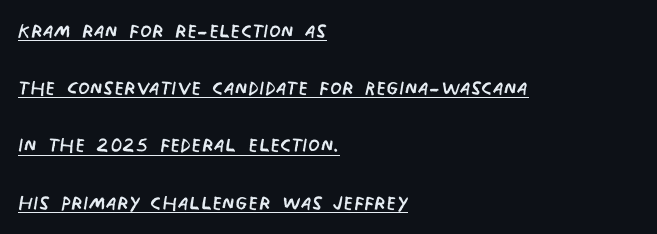
The image shows 27 px text type; set left-aligned, loose line spacing (2.12x), normal letter spacing, underlined.
